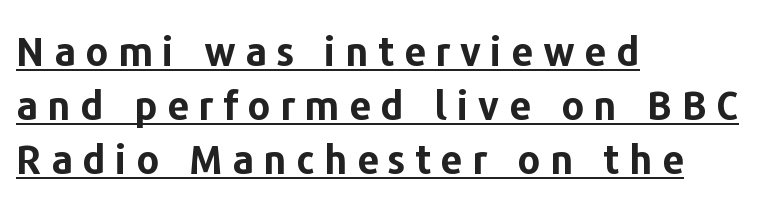
The lines are quadded left. Baseline-to-baseline distance is the conventional proportion of letter height. Is there an underline? Yes — a line sits under the letters. Unlike a traditional serif, this face leaves its strokes unadorned.
